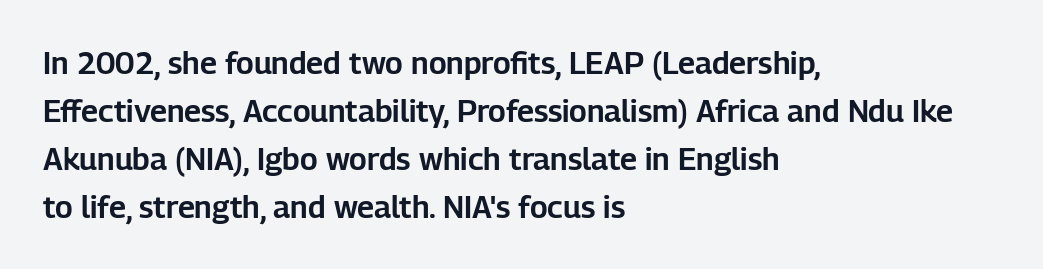
{"serif": "no", "italic": "no", "width": "normal", "stroke_contrast": "low", "x_height": "medium", "monospaced": "no", "underline": "no", "align": "left", "line_spacing": "normal", "line_spacing_ratio": 1.55, "letter_spacing": "normal", "letter_spacing_em": 0.0, "glyph_px": 31}
